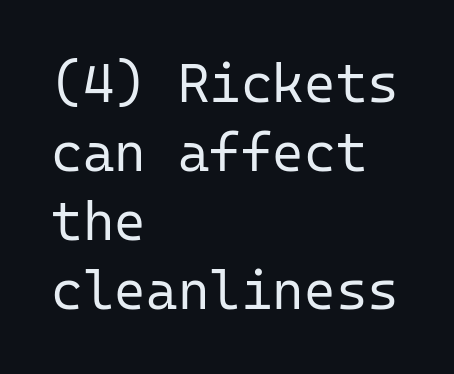
The lettering stays uniformly vertical, giving the passage a roman look. This rendering employs a face without finishing strokes, i.e., a sans-serif. Horizontally, the lines are justified to the leading edge only. The passage shown is typed in a monospace face where columns stay perfectly aligned. You could call the tracking neutral — neither tight nor loose.
